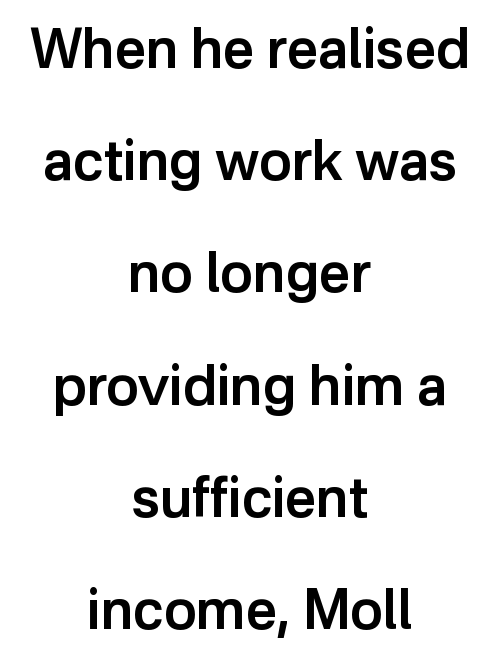
{"serif": "no", "italic": "no", "bold": "semi", "weight": "semibold", "width": "normal", "stroke_contrast": "low", "x_height": "medium", "monospaced": "no", "underline": "no", "align": "center", "line_spacing": "loose", "line_spacing_ratio": 2.04, "letter_spacing": "normal", "letter_spacing_em": 0.0, "glyph_px": 55}
